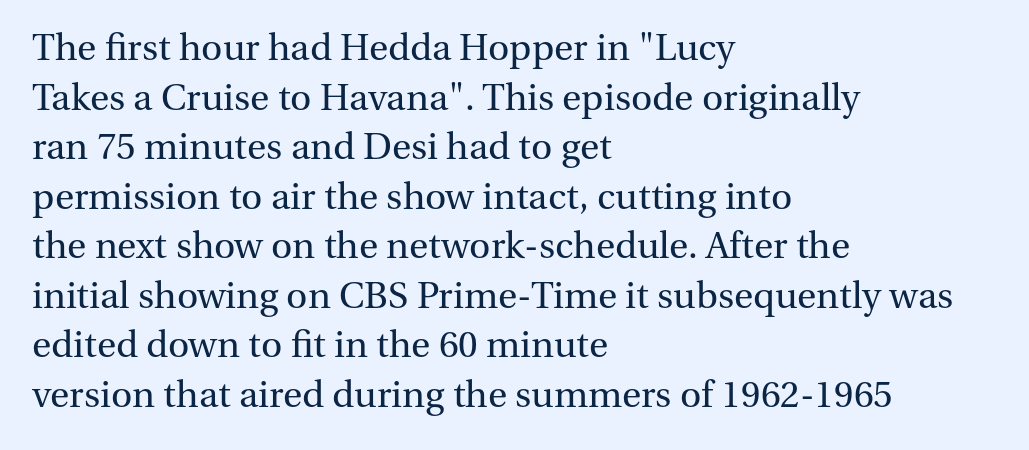
Old-style or modern, the face here clearly has serifs. Notice how the passage keeps a crisp vertical edge on the left only. The rendering uses natural spacing where letterforms have individual widths. The font's upright variant was chosen for this text. Letters rest on an invisible, unmarked baseline. Vertical stems look standard width or narrower in stroke.
